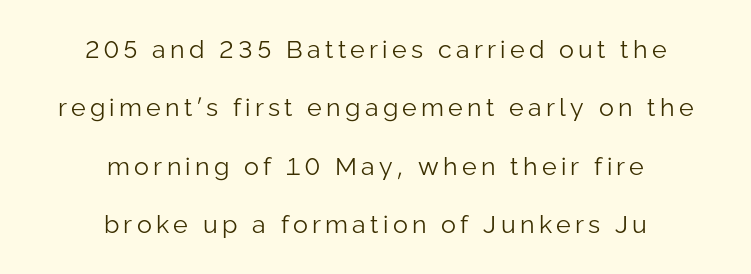
The image shows 25 px text type, upright; set centered, loose line spacing (2.34x), not underlined.
